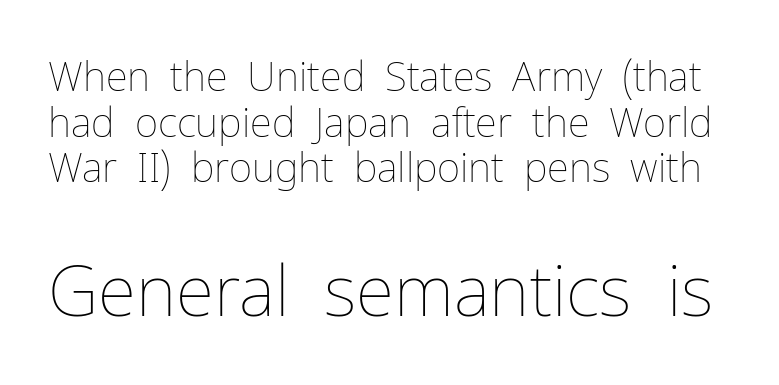
{"italic": "no", "bold": "no", "weight": "thin", "width": "normal", "stroke_contrast": "low", "x_height": "medium", "monospaced": "no", "underline": "no", "line_spacing": "tight", "line_spacing_ratio": 1.14, "letter_spacing": "normal", "letter_spacing_em": 0.0, "larger_block": "second", "size_ratio": 1.75, "glyph_px": 70}
